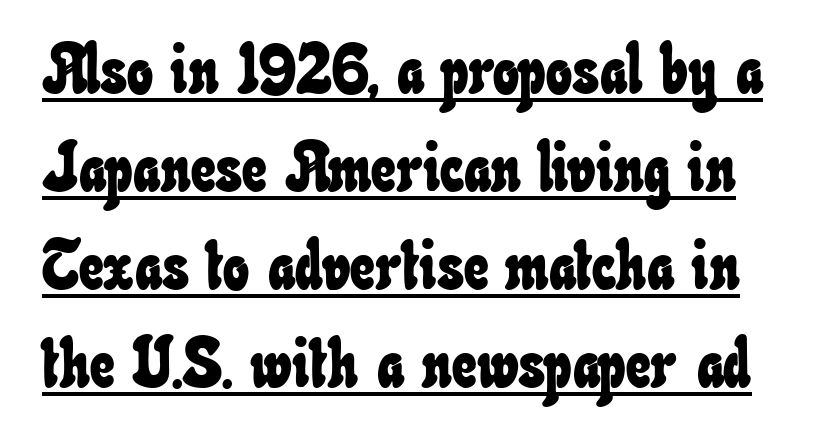
The image shows 69 px condensed type; set normal line spacing (1.42x), normal letter spacing, underlined; low stroke contrast and a small x-height.
